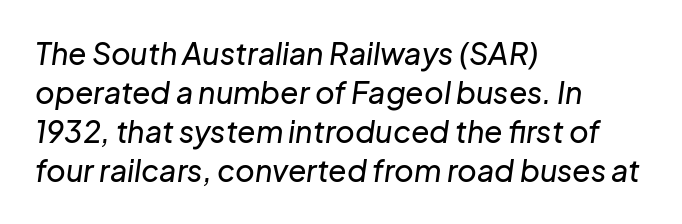
The image shows 30 px text type, italic (leaning right); set left-aligned, normal line spacing (1.3x), normal letter spacing, not underlined; low stroke contrast and a medium x-height.
